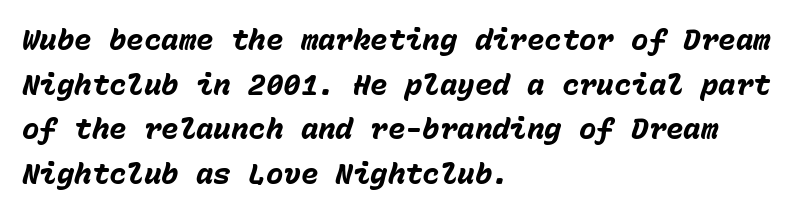
{"italic": "yes", "lean": "right", "slant_degrees": 15, "bold": "yes", "weight": "heavy", "width": "normal", "stroke_contrast": "low", "x_height": "medium", "monospaced": "yes", "underline": "no", "align": "left", "line_spacing": "normal", "line_spacing_ratio": 1.54, "letter_spacing": "normal", "letter_spacing_em": 0.0, "glyph_px": 29}
